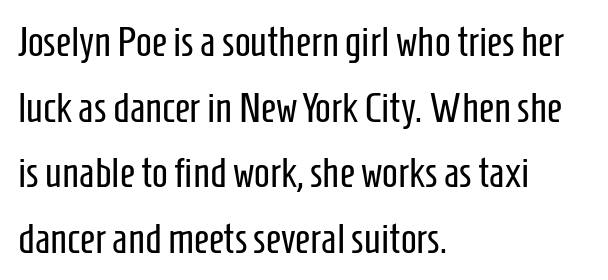
Line spacing here is normal. The typeface has the unassuming heft of standard copy or less. The ragged edge is on the right, which tells us the setting is flush left. Tall strokes in this sample are plumb rather than angled. Letter spacing: default. Examine the stroke ends and you'll find no serifs.
